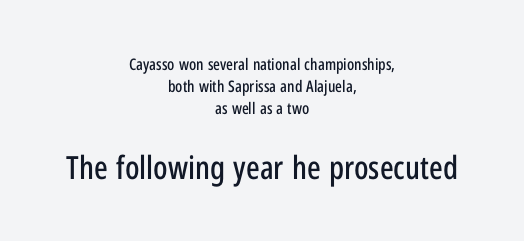
Q: Is the text italic (slanted)? A: No, it is upright.
Q: Is the typeface a serif or a sans-serif typeface? A: Sans-serif.
Q: Is the text underlined? A: No.
Q: How is the paragraph aligned? A: Centered.
Q: Is the spacing between letters normal or unusually wide? A: Normal.
Q: Is the spacing between lines tight, normal or loose? A: Normal.
Q: Which block of text is set in a larger size, the first (top) or the second (bottom)? A: The second (bottom) one.
Q: Width (condensed, normal, or wide)? A: Condensed.
Q: Stroke contrast? A: Low.
Q: x-height? A: Medium.
Q: Monospaced? A: No.
